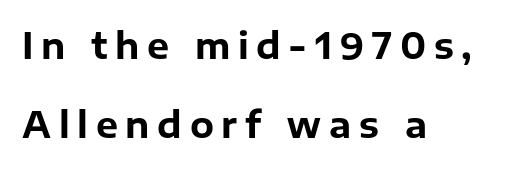
The image shows 35 px bold sans-serif type, upright; set left-aligned, loose line spacing (2.27x), unusually wide letter spacing (+0.22 em), not underlined; low stroke contrast and a medium x-height.
